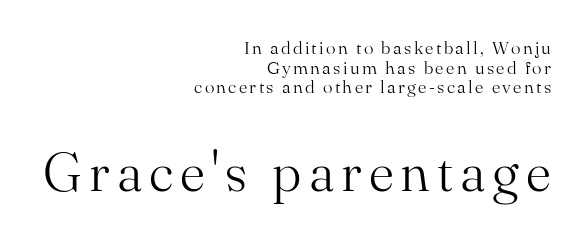
The image shows 54 px light serif type, upright; set right-aligned, tight line spacing (1.09x), not underlined; the second (bottom) block is 3.0x larger; medium stroke contrast and a small x-height.
